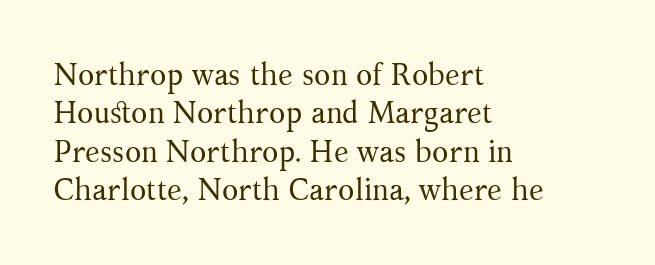
The image shows 30 px regular-weight serif type, upright; set left-aligned, normal line spacing (1.28x), normal letter spacing, not underlined; medium stroke contrast and a medium x-height.
